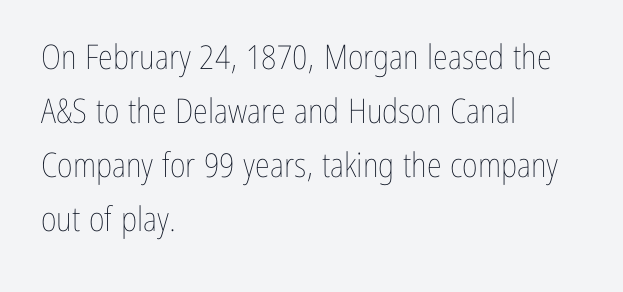
Q: Is the text bold? A: No.
Q: Is the text italic (slanted)? A: No, it is upright.
Q: Is the text underlined? A: No.
Q: How is the paragraph aligned? A: Left-aligned.
Q: Is the spacing between letters normal or unusually wide? A: Normal.
Q: Is the spacing between lines tight, normal or loose? A: Normal.
Q: Width (condensed, normal, or wide)? A: Condensed.
Q: Stroke contrast? A: Low.
Q: x-height? A: Medium.
Q: Monospaced? A: No.
